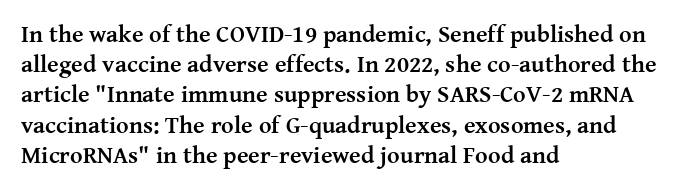
Q: Is the text bold? A: Yes.
Q: Is the text italic (slanted)? A: No, it is upright.
Q: Is the text underlined? A: No.
Q: How is the paragraph aligned? A: Left-aligned.
Q: Is the spacing between letters normal or unusually wide? A: Normal.
Q: Is the spacing between lines tight, normal or loose? A: Normal.
